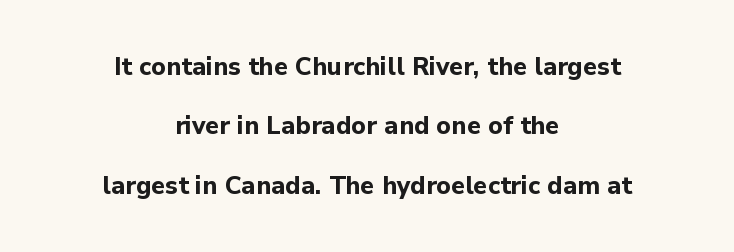
Q: Is the text bold? A: Yes.
Q: Is the text italic (slanted)? A: No, it is upright.
Q: Is the text underlined? A: No.
Q: How is the paragraph aligned? A: Centered.
Q: Is the spacing between letters normal or unusually wide? A: Normal.
Q: Is the spacing between lines tight, normal or loose? A: Loose.
